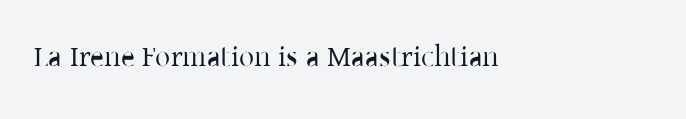
Rendered with straight, roman letterforms. Bare-footed words on every line. Note the varied advance widths — an 'i' is clearly narrower than an 'm'. The face used here is rendered with its standard letterfit.
